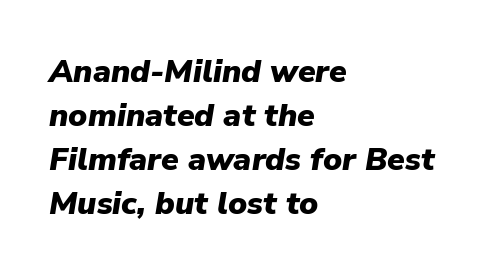
Q: Is the text bold? A: Yes.
Q: Is the text italic (slanted)? A: Yes, it leans right by about 9 degrees.
Q: Is the text underlined? A: No.
Q: How is the paragraph aligned? A: Left-aligned.
Q: Is the spacing between letters normal or unusually wide? A: Normal.
Q: Is the spacing between lines tight, normal or loose? A: Normal.
Q: Width (condensed, normal, or wide)? A: Normal.
Q: Stroke contrast? A: Low.
Q: x-height? A: Medium.
Q: Monospaced? A: No.
